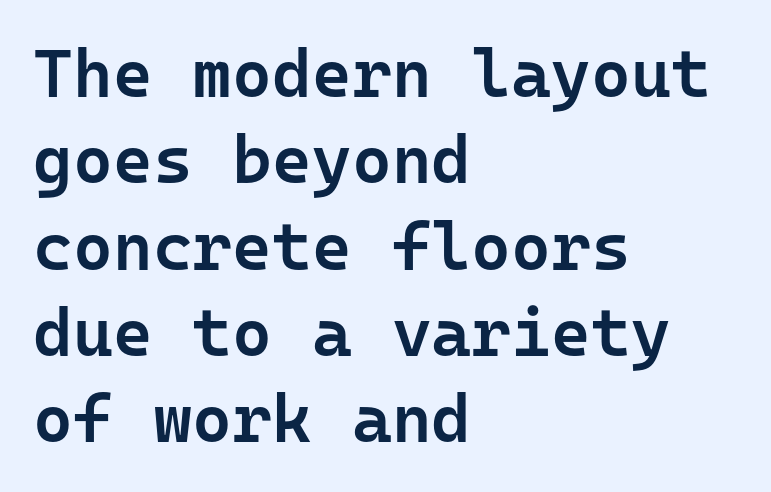
The typesetting leans somewhat heavy: a semibold. The typesetter chose a ragged-right arrangement here. Looks like terminal output: every glyph gets an equal slot. The designer went with a sans here, leaving each stem footless. No word sits above an underline.
